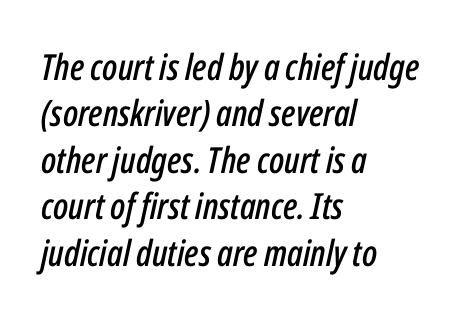
The image shows 36 px condensed type, italic (leaning right); set left-aligned, normal line spacing (1.29x), normal letter spacing, not underlined; low stroke contrast and a medium x-height.
